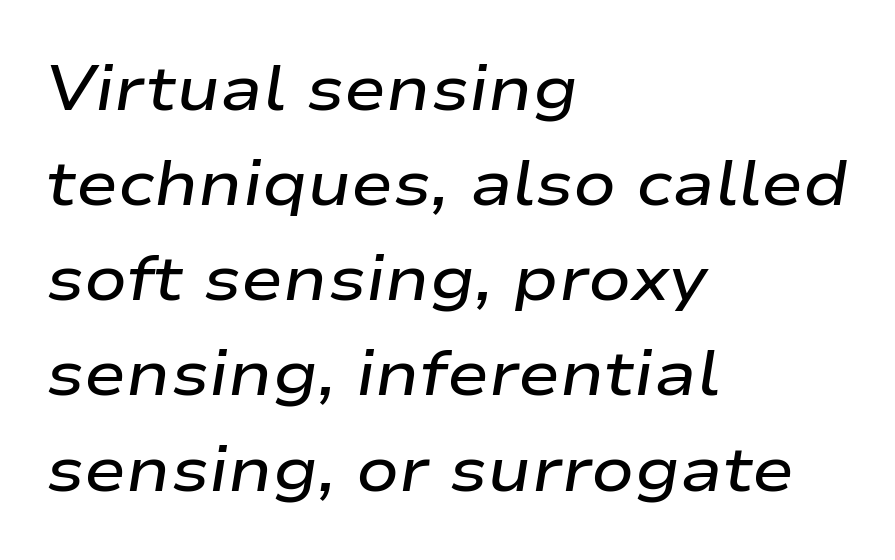
Q: Is the text bold? A: Semi-bold.
Q: Is the text italic (slanted)? A: Yes, it leans right by about 9 degrees.
Q: Is the text underlined? A: No.
Q: How is the paragraph aligned? A: Left-aligned.
Q: Is the spacing between letters normal or unusually wide? A: Normal.
Q: Is the spacing between lines tight, normal or loose? A: Normal.
Q: Width (condensed, normal, or wide)? A: Wide.
Q: Stroke contrast? A: Low.
Q: x-height? A: Medium.
Q: Monospaced? A: No.
